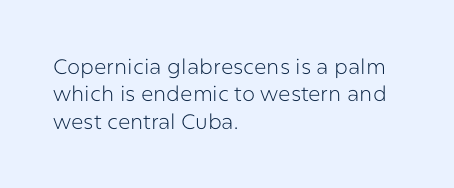
Q: Is the text bold? A: No.
Q: Is the text italic (slanted)? A: No, it is upright.
Q: Is the text underlined? A: No.
Q: How is the paragraph aligned? A: Left-aligned.
Q: Is the spacing between letters normal or unusually wide? A: Normal.
Q: Is the spacing between lines tight, normal or loose? A: Normal.
